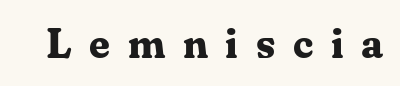
Q: Is the text bold? A: Yes.
Q: Is the text italic (slanted)? A: No, it is upright.
Q: Is the typeface a serif or a sans-serif typeface? A: Serif.
Q: Is the text underlined? A: No.
Q: Is the spacing between letters normal or unusually wide? A: Unusually wide.
Q: Width (condensed, normal, or wide)? A: Normal.
Q: Stroke contrast? A: Medium.
Q: x-height? A: Medium.
Q: Monospaced? A: No.
